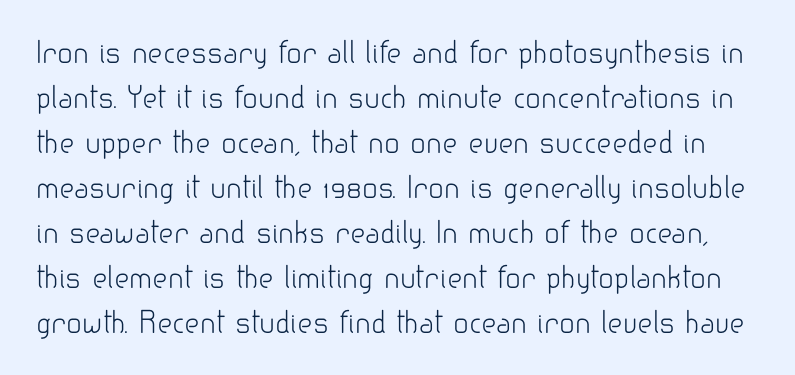
Q: Is the text bold? A: No.
Q: Is the text italic (slanted)? A: No, it is upright.
Q: Is the typeface a serif or a sans-serif typeface? A: Sans-serif.
Q: Is the text underlined? A: No.
Q: Is the spacing between letters normal or unusually wide? A: Normal.
Q: Is the spacing between lines tight, normal or loose? A: Normal.
Q: Width (condensed, normal, or wide)? A: Normal.
Q: Stroke contrast? A: Low.
Q: x-height? A: Small.
Q: Monospaced? A: No.
